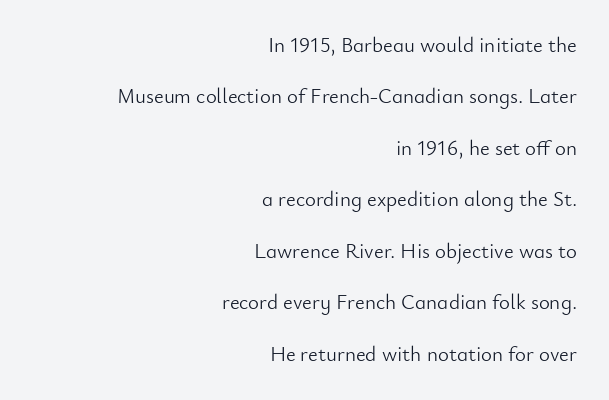
Q: Is the text bold? A: No.
Q: Is the text italic (slanted)? A: No, it is upright.
Q: Is the text underlined? A: No.
Q: How is the paragraph aligned? A: Right-aligned.
Q: Is the spacing between letters normal or unusually wide? A: Normal.
Q: Is the spacing between lines tight, normal or loose? A: Loose.
